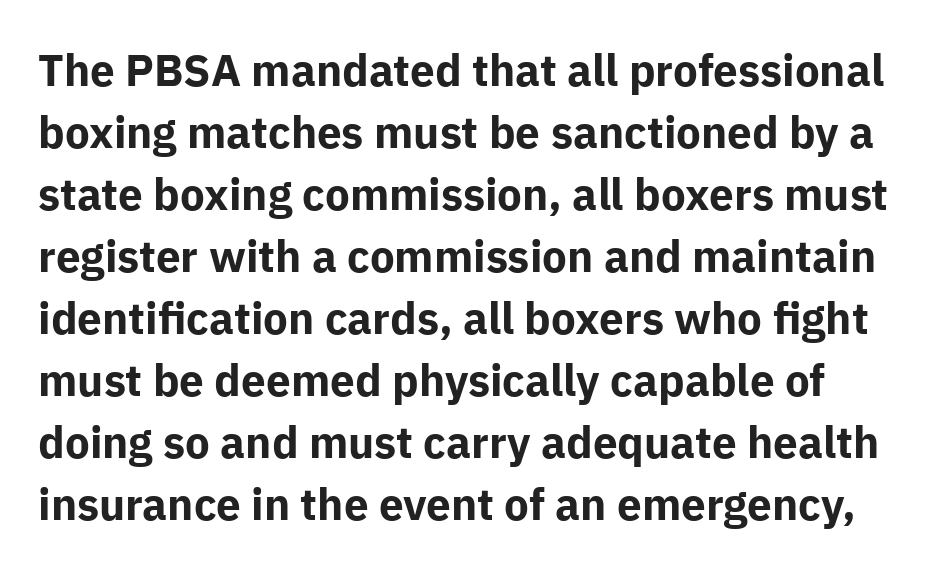
The image shows 44 px bold sans-serif type, upright; set normal line spacing (1.41x), normal letter spacing, not underlined; low stroke contrast and a medium x-height.
